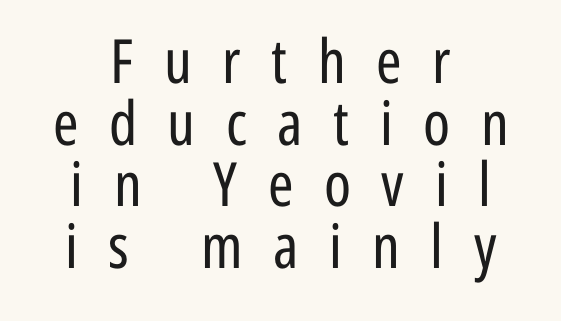
{"serif": "no", "italic": "no", "bold": "no", "weight": "regular", "width": "condensed", "stroke_contrast": "low", "x_height": "medium", "monospaced": "no", "underline": "no", "align": "center", "line_spacing": "tight", "line_spacing_ratio": 1.01, "letter_spacing": "wide", "letter_spacing_em": 0.5, "glyph_px": 61}
